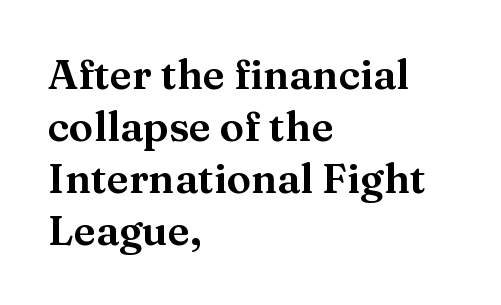
The image shows 41 px serif type, upright; set left-aligned, normal line spacing (1.27x), normal letter spacing, not underlined; medium stroke contrast and a medium x-height.
